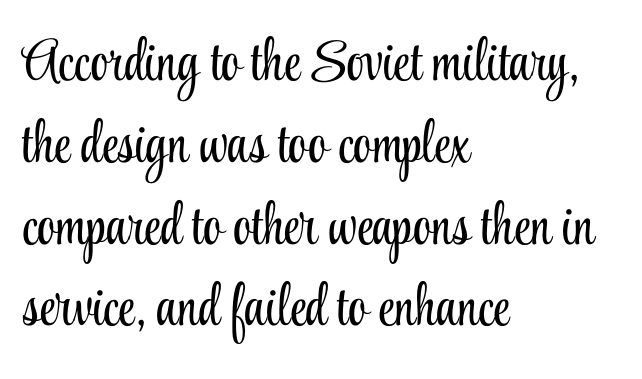
The image shows 58 px light, condensed serif type; set left-aligned, normal line spacing (1.41x), normal letter spacing, not underlined; low stroke contrast and a small x-height.
